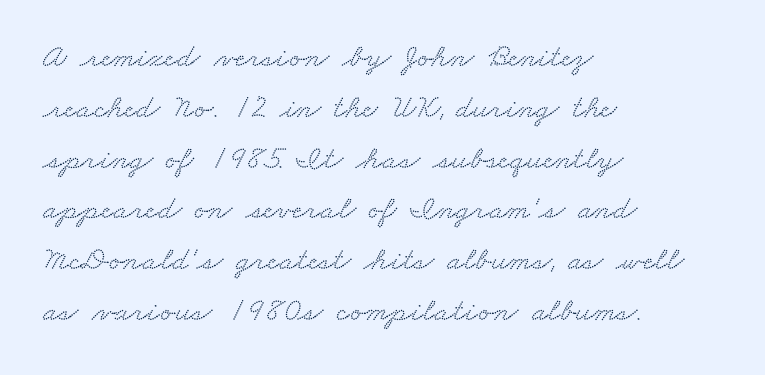
Q: Is the text underlined? A: No.
Q: How is the paragraph aligned? A: Left-aligned.
Q: Is the spacing between letters normal or unusually wide? A: Normal.
Q: Is the spacing between lines tight, normal or loose? A: Normal.
Q: Width (condensed, normal, or wide)? A: Wide.
Q: Stroke contrast? A: Low.
Q: x-height? A: Small.
Q: Monospaced? A: No.
